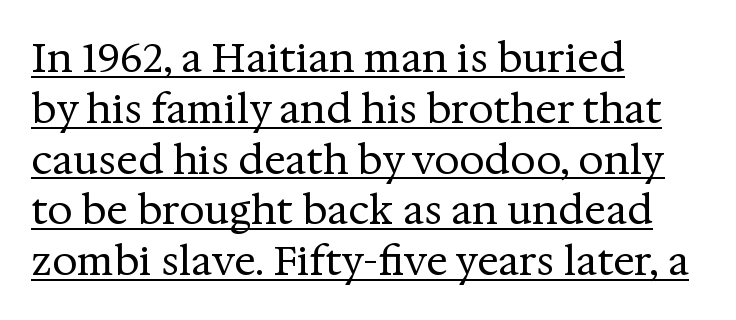
{"serif": "yes", "italic": "no", "bold": "no", "weight": "regular", "width": "normal", "stroke_contrast": "medium", "x_height": "medium", "monospaced": "no", "underline": "yes", "align": "left", "line_spacing": "normal", "line_spacing_ratio": 1.27, "letter_spacing": "normal", "letter_spacing_em": 0.0, "glyph_px": 40}
